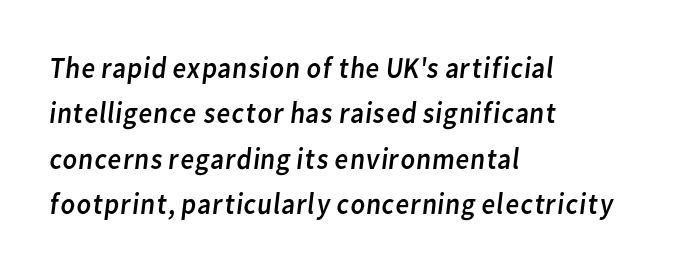
The setting favours the left margin, as ordinary paragraphs usually do. The letterforms sit shoulder to shoulder at normal distance. This sample has the flowing, uneven cadence of proportional lettering. Does the leading feel generous? No, just average. The passage shown is not underscored anywhere. The letters carry no serifs — their stems end cleanly without finishing strokes.
